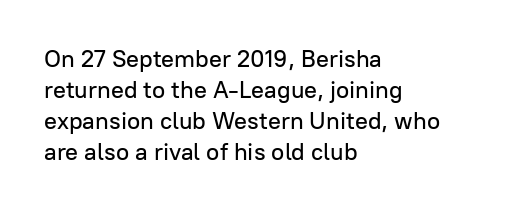
The image shows 24 px text type, upright; set left-aligned, normal line spacing (1.29x), normal letter spacing, not underlined.
